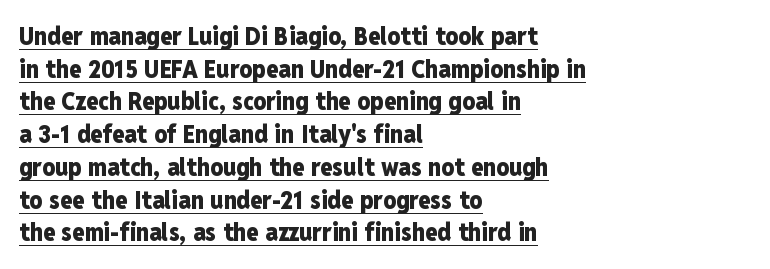
{"italic": "no", "bold": "yes", "underline": "yes", "align": "left", "line_spacing": "normal", "line_spacing_ratio": 1.31, "letter_spacing": "normal", "letter_spacing_em": 0.0, "glyph_px": 25}
